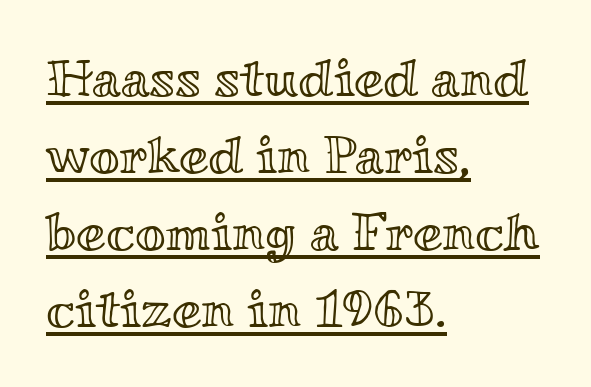
The image shows 53 px wide type, upright; set left-aligned, normal line spacing (1.45x), normal letter spacing, underlined; a small x-height.
